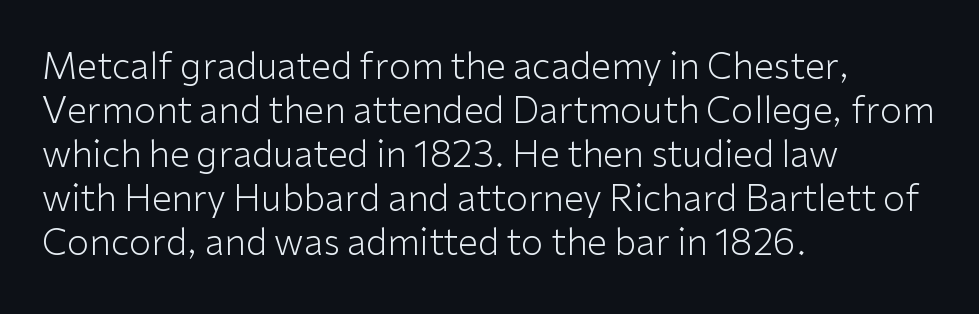
{"serif": "no", "italic": "no", "bold": "no", "weight": "light", "width": "normal", "stroke_contrast": "low", "x_height": "medium", "monospaced": "no", "underline": "no", "align": "left", "line_spacing_ratio": 1.22, "letter_spacing": "normal", "letter_spacing_em": 0.0, "glyph_px": 36}
